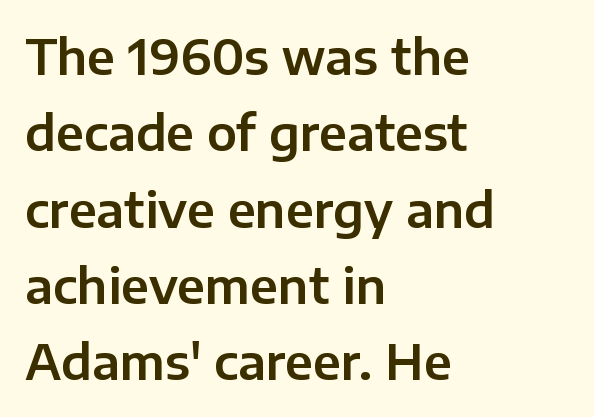
{"serif": "no", "italic": "no", "width": "normal", "stroke_contrast": "low", "x_height": "medium", "monospaced": "no", "underline": "no", "align": "left", "line_spacing": "normal", "line_spacing_ratio": 1.59, "letter_spacing": "normal", "letter_spacing_em": 0.0, "glyph_px": 48}
